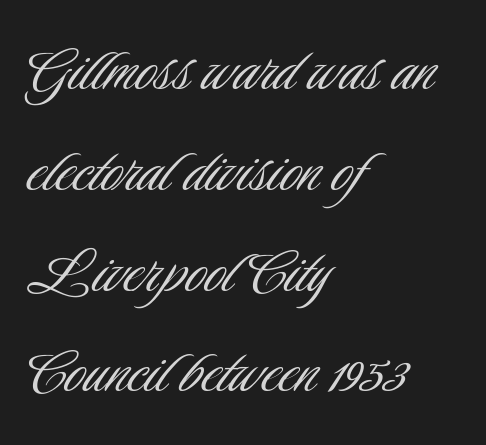
The image shows 72 px light, condensed sans-serif type; set left-aligned, normal line spacing (1.4x), normal letter spacing, not underlined; low stroke contrast and a small x-height.
